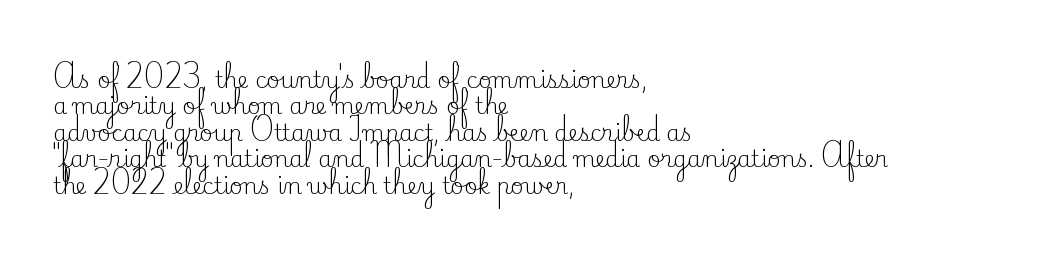
This sample uses an upright cut, with every glyph sitting square on the baseline. Underlining? Definitely not there. Heaviness? Minimal to ordinary, like unemphasized prose. Short note: letters normally spaced. Where is the straight margin? On the left.
